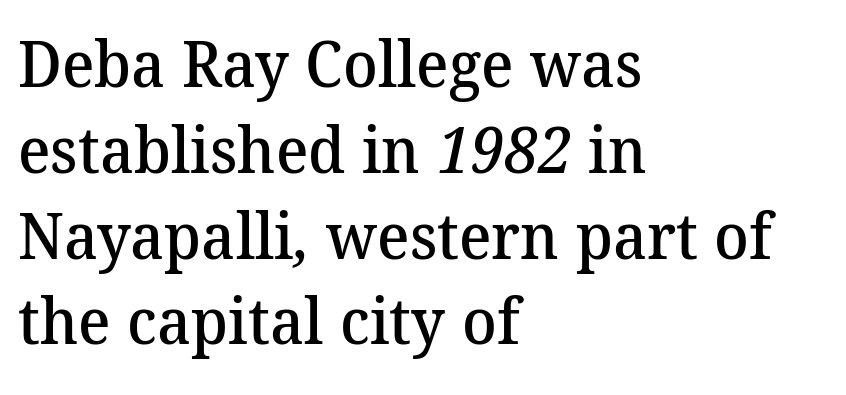
Has an underline been added? It has not. Varying glyph widths throughout — classic text-font behaviour. Quick note: interline space is typical. The rendering uses a semibold face; strokes are thickened but not to full bold. These lines keep a tight, regular rhythm from letter to letter.
